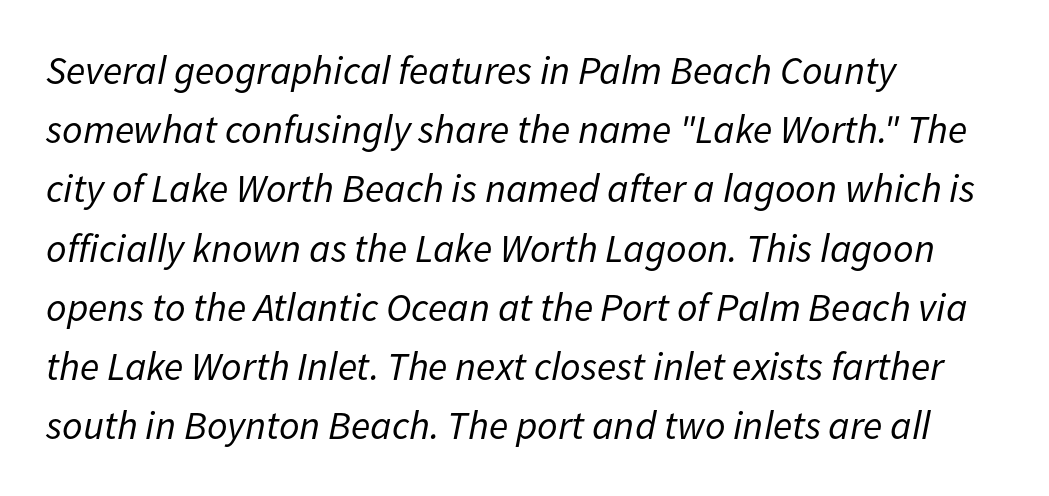
You could not count columns in this text — the font is proportionally spaced. Each row of text sits above clean, open space. Stems and bowls with no extra thickness — not bold. Characters follow at the spacing the type designer built in. The lines sit at an ordinary, default distance from one another. When letters slant like this, we call the style italic.
